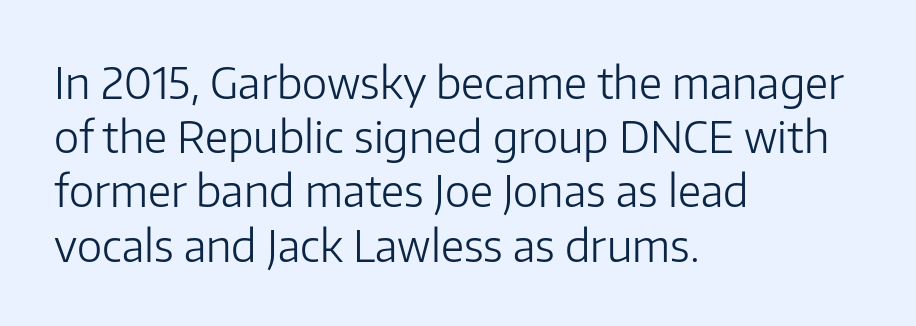
{"serif": "no", "italic": "no", "bold": "no", "weight": "light", "width": "normal", "stroke_contrast": "low", "x_height": "medium", "monospaced": "no", "underline": "no", "align": "left", "line_spacing": "normal", "line_spacing_ratio": 1.26, "letter_spacing": "normal", "letter_spacing_em": 0.0, "glyph_px": 43}
